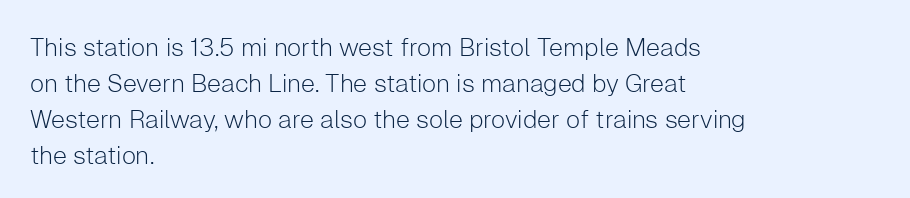
The image shows 25 px text type, upright; set left-aligned, normal line spacing (1.44x), normal letter spacing, not underlined.
